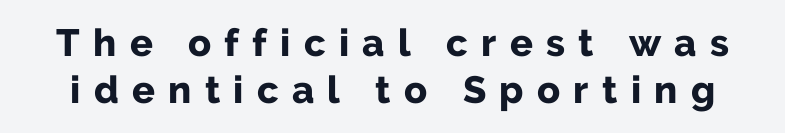
{"serif": "no", "italic": "no", "bold": "yes", "weight": "bold", "width": "normal", "stroke_contrast": "low", "x_height": "medium", "monospaced": "no", "underline": "no", "line_spacing_ratio": 1.24, "letter_spacing": "wide", "letter_spacing_em": 0.35, "glyph_px": 38}
